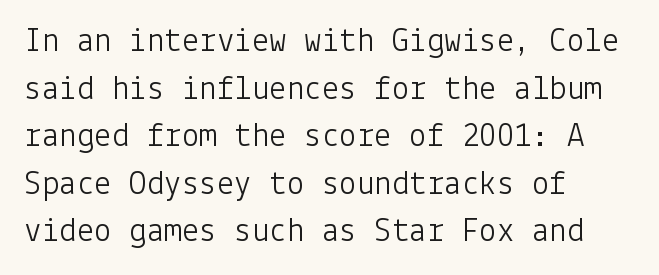
Q: Is the text bold? A: No.
Q: Is the text italic (slanted)? A: No, it is upright.
Q: Is the typeface a serif or a sans-serif typeface? A: Sans-serif.
Q: Is the text underlined? A: No.
Q: How is the paragraph aligned? A: Left-aligned.
Q: Is the spacing between letters normal or unusually wide? A: Normal.
Q: Is the spacing between lines tight, normal or loose? A: Normal.
Q: Width (condensed, normal, or wide)? A: Normal.
Q: Stroke contrast? A: Low.
Q: x-height? A: Medium.
